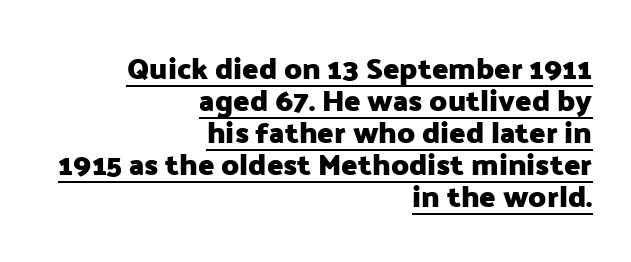
The image shows 30 px heavy sans-serif type, upright; set right-aligned, tight line spacing (1.07x), normal letter spacing, underlined; low stroke contrast and a medium x-height.
